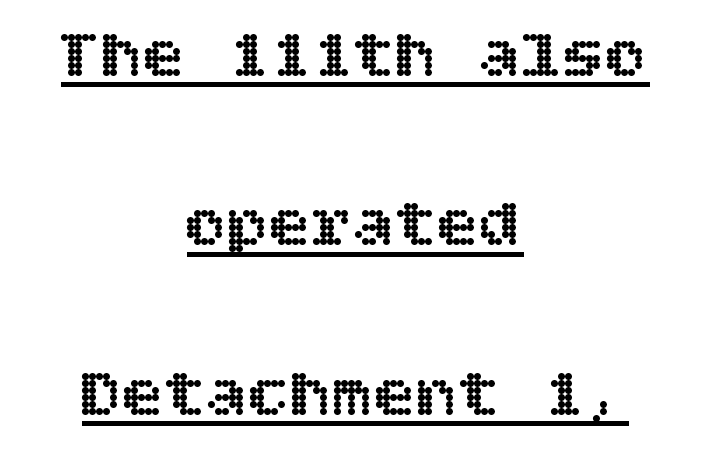
{"italic": "no", "width": "normal", "x_height": "large", "underline": "yes", "align": "center", "line_spacing": "loose", "line_spacing_ratio": 2.42, "letter_spacing": "normal", "letter_spacing_em": 0.0, "glyph_px": 70}
